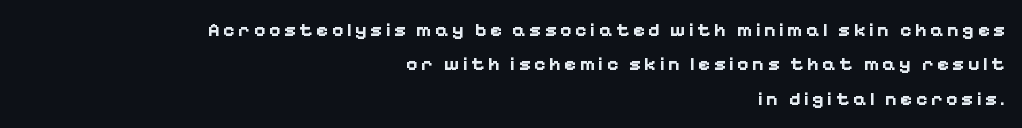
Q: Is the text bold? A: Yes.
Q: Is the text italic (slanted)? A: No, it is upright.
Q: Is the text underlined? A: No.
Q: How is the paragraph aligned? A: Right-aligned.
